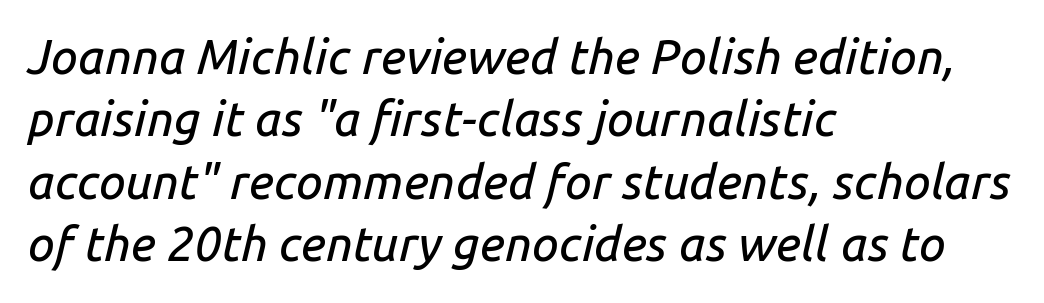
Q: Is the text italic (slanted)? A: Yes, it leans right by about 14 degrees.
Q: Is the text underlined? A: No.
Q: How is the paragraph aligned? A: Left-aligned.
Q: Is the spacing between letters normal or unusually wide? A: Normal.
Q: Is the spacing between lines tight, normal or loose? A: Normal.
Q: Width (condensed, normal, or wide)? A: Normal.
Q: Stroke contrast? A: Low.
Q: x-height? A: Medium.
Q: Monospaced? A: No.
